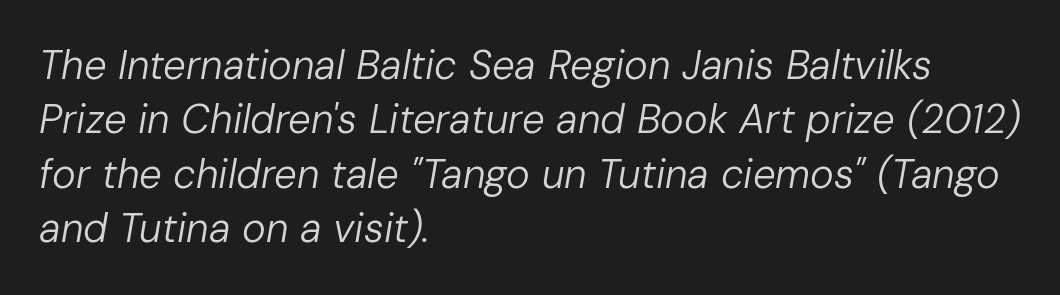
Q: Is the text bold? A: No.
Q: Is the text italic (slanted)? A: Yes, it leans right by about 10 degrees.
Q: Is the text underlined? A: No.
Q: How is the paragraph aligned? A: Left-aligned.
Q: Is the spacing between letters normal or unusually wide? A: Normal.
Q: Is the spacing between lines tight, normal or loose? A: Normal.
Q: Width (condensed, normal, or wide)? A: Normal.
Q: Stroke contrast? A: Low.
Q: x-height? A: Medium.
Q: Monospaced? A: No.
